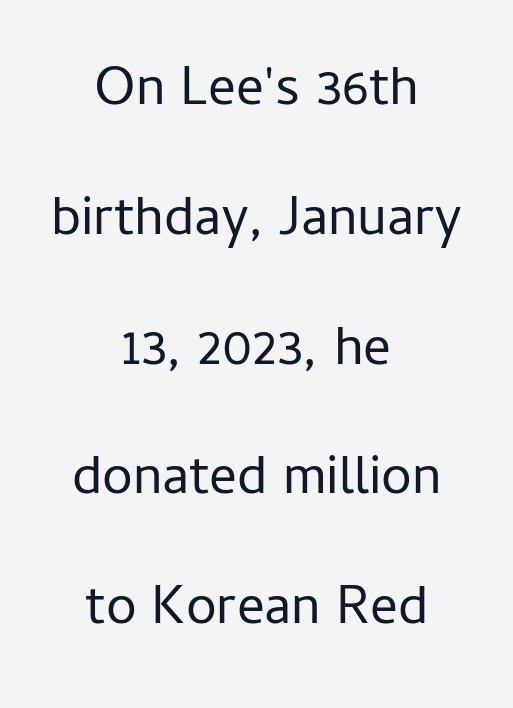
Notice how the stems are strictly vertical — no italics here. The face used here is proportionally spaced, like ordinary book or web type. The characters display no serif detailing; their extremities are plain. A typesetter would call this zero additional tracking. Baseline-to-baseline distance is far greater than the letter height.
